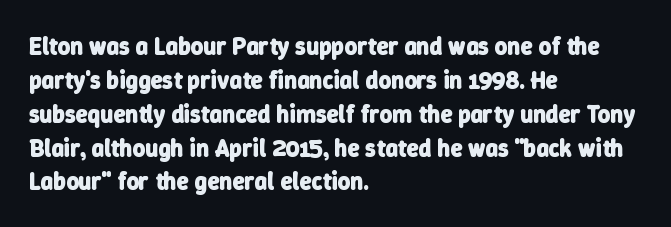
{"bold": "yes", "underline": "no", "align": "left", "line_spacing": "normal", "line_spacing_ratio": 1.41, "letter_spacing": "normal", "letter_spacing_em": 0.0, "glyph_px": 24}
